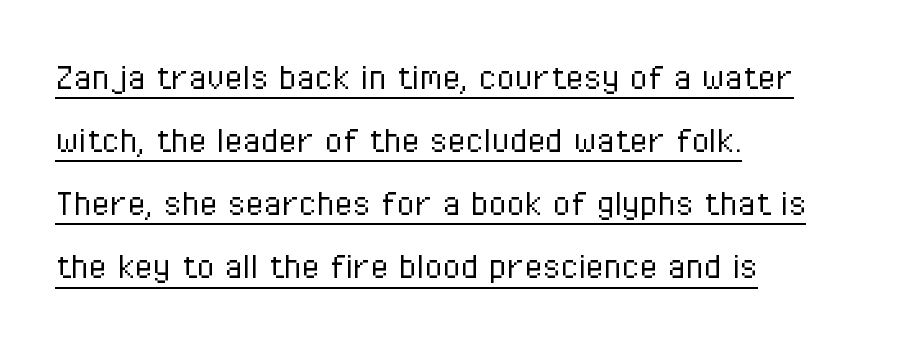
The image shows 41 px light, condensed sans-serif type, upright; set left-aligned, normal line spacing (1.54x), normal letter spacing, underlined; low stroke contrast and a medium x-height.
